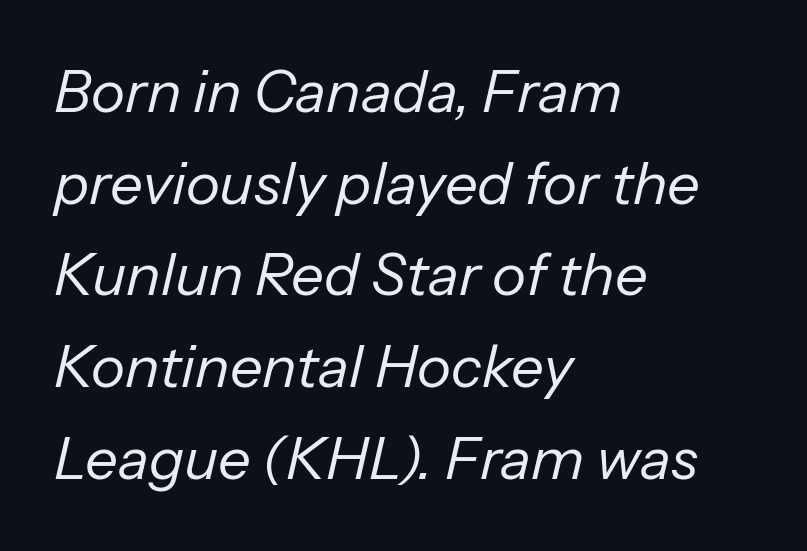
The image shows 58 px regular-weight type, italic (leaning right); set left-aligned, normal line spacing (1.58x), normal letter spacing, not underlined; low stroke contrast and a medium x-height.
